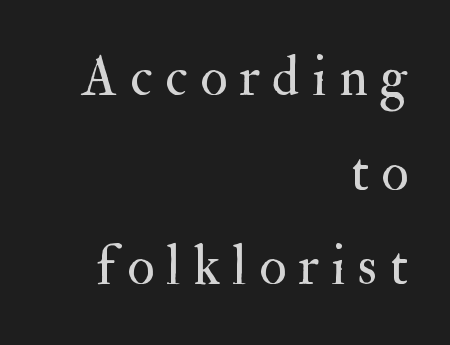
Glance below the letters and you will spot only blank space. Small tapered or slab feet sit at the stroke ends, so this counts as serif. Where is the straight margin? On the right. Compared with typical paragraphs, the rows here are spaced about the same.
